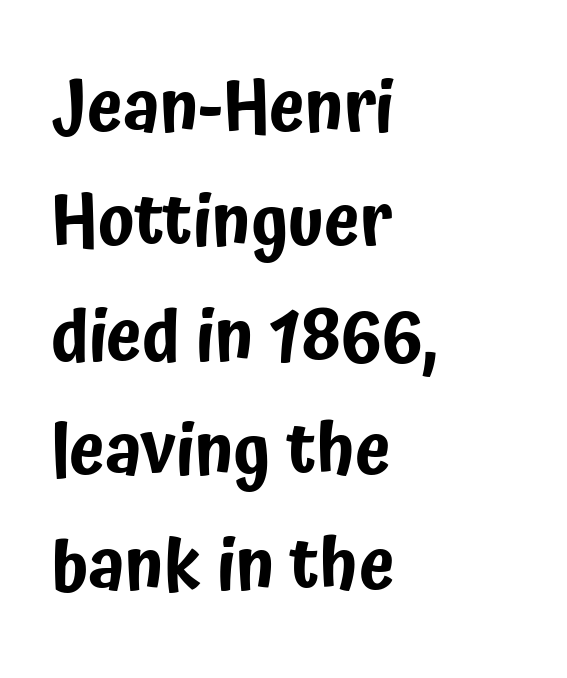
{"serif": "no", "italic": "no", "width": "condensed", "stroke_contrast": "low", "x_height": "medium", "monospaced": "no", "underline": "no", "align": "left", "line_spacing": "normal", "line_spacing_ratio": 1.59, "letter_spacing": "normal", "letter_spacing_em": 0.0, "glyph_px": 72}
